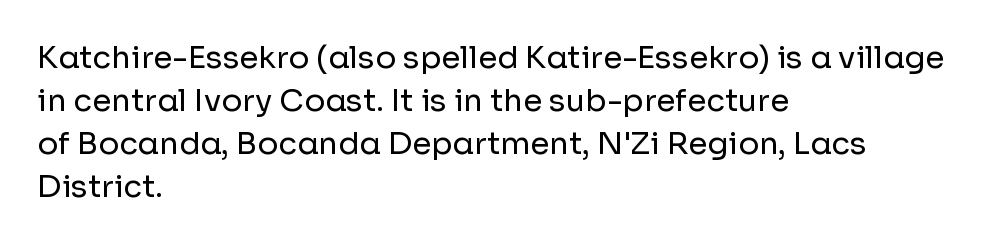
Q: Is the text bold? A: No.
Q: Is the text italic (slanted)? A: No, it is upright.
Q: Is the typeface a serif or a sans-serif typeface? A: Sans-serif.
Q: Is the text underlined? A: No.
Q: How is the paragraph aligned? A: Left-aligned.
Q: Is the spacing between letters normal or unusually wide? A: Normal.
Q: Is the spacing between lines tight, normal or loose? A: Normal.
Q: Width (condensed, normal, or wide)? A: Normal.
Q: Stroke contrast? A: Low.
Q: x-height? A: Medium.
Q: Monospaced? A: No.
